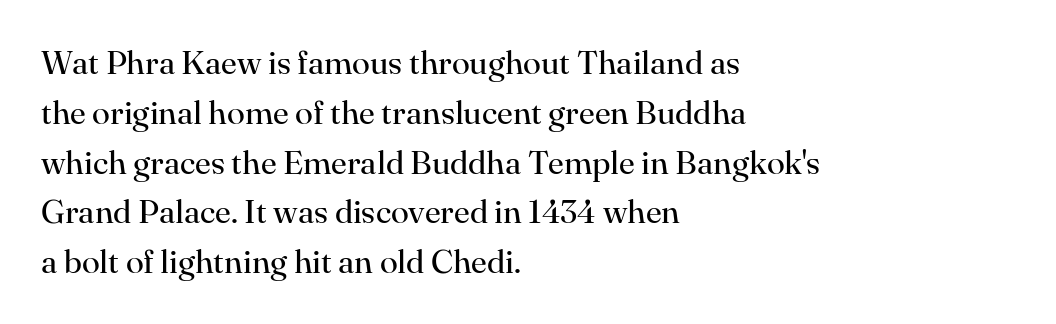
Has an underline been added? It has not. Typeset ragged right — the left edge is the straight one. Weight: not bold — regular or lighter. Honestly, the letter spacing is just normal — you wouldn't notice it. The face used here is seriffed, in the tradition of book romans. Varying glyph widths throughout — classic text-font behaviour.
